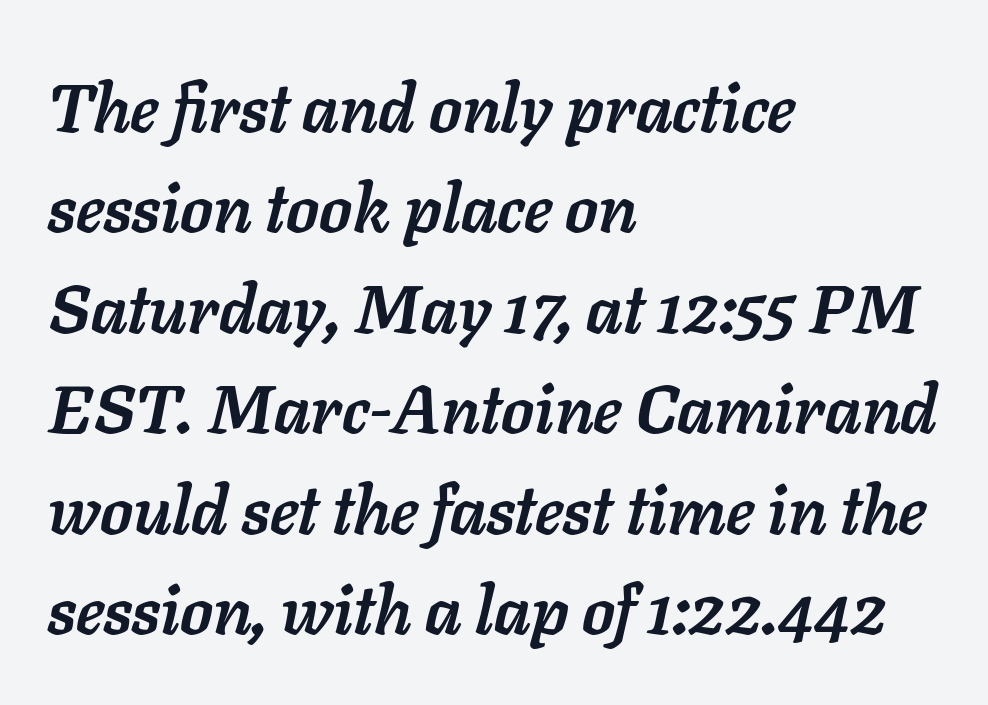
The letters advance in unequal steps, a hallmark of proportional type. Rows of type keep a routine distance in the vertical direction. Quick note: italic. How heavy is the stroke? Heavy — this is a bold. Left-aligned paragraph, ragged on the right.
